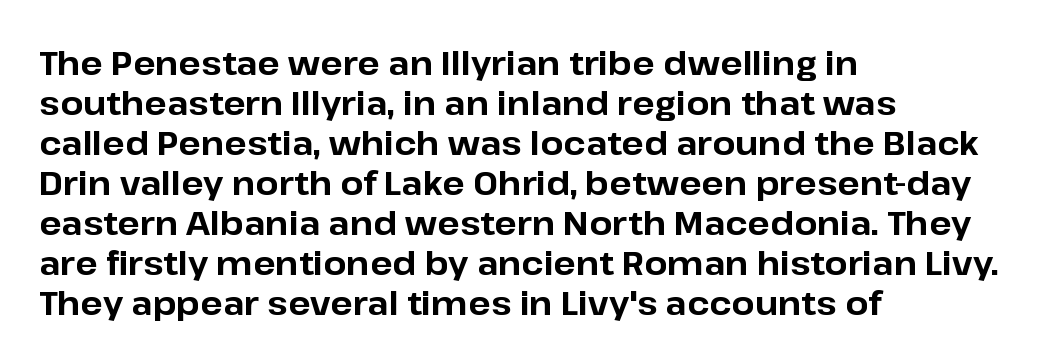
The image shows 33 px bold sans-serif type, upright; set left-aligned, line spacing 1.21x, normal letter spacing, not underlined; low stroke contrast and a medium x-height.
